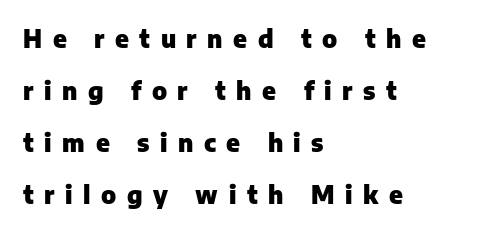
Q: Is the text bold? A: Yes.
Q: Is the text italic (slanted)? A: No, it is upright.
Q: Is the text underlined? A: No.
Q: How is the paragraph aligned? A: Left-aligned.
Q: Is the spacing between letters normal or unusually wide? A: Unusually wide.
Q: Is the spacing between lines tight, normal or loose? A: Loose.
